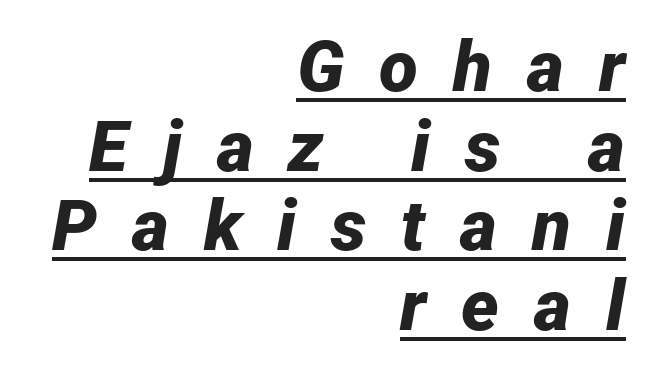
The image shows 71 px bold type, italic (leaning right); set right-aligned, tight line spacing (1.12x), unusually wide letter spacing (+0.49 em), underlined; low stroke contrast and a medium x-height.
